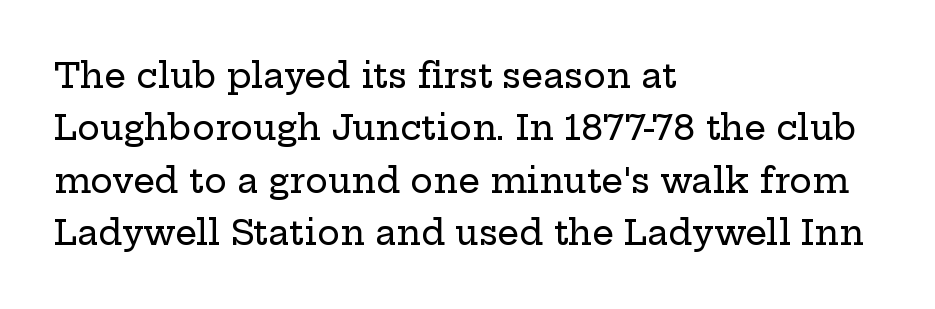
Q: Is the text italic (slanted)? A: No, it is upright.
Q: Is the typeface a serif or a sans-serif typeface? A: Serif.
Q: Is the text underlined? A: No.
Q: How is the paragraph aligned? A: Left-aligned.
Q: Is the spacing between letters normal or unusually wide? A: Normal.
Q: Is the spacing between lines tight, normal or loose? A: Normal.
Q: Width (condensed, normal, or wide)? A: Wide.
Q: Stroke contrast? A: Low.
Q: x-height? A: Medium.
Q: Monospaced? A: No.
